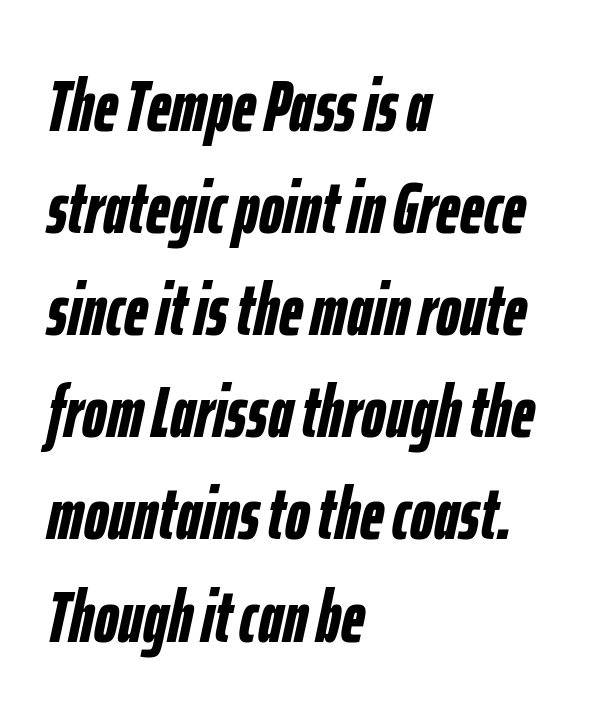
These lines were composed using italics. The passage shown has conventional tracking throughout. Summary of vertical rhythm: regular, with standard interline spacing. Typeset ragged right — the left edge is the straight one.
